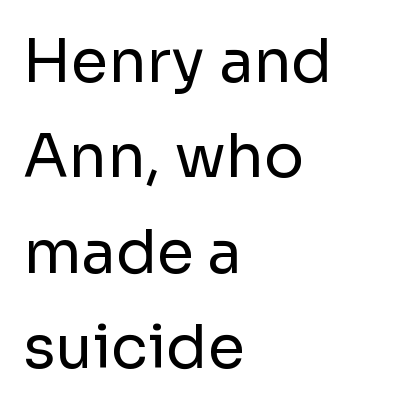
The image shows 60 px regular-weight sans-serif type, upright; set left-aligned, normal line spacing (1.59x), normal letter spacing, not underlined; low stroke contrast and a medium x-height.
